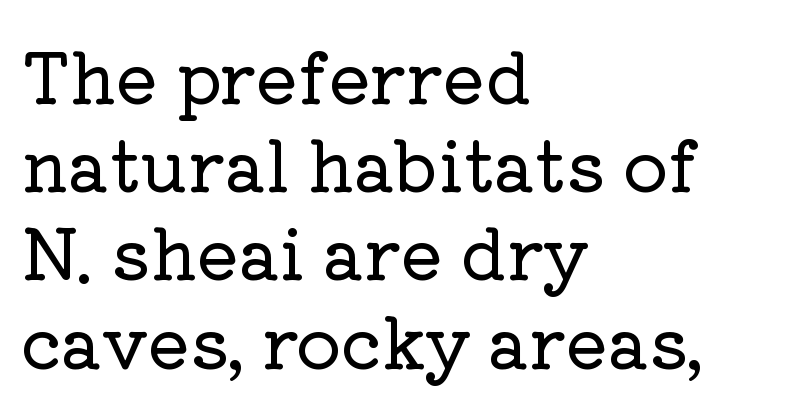
The image shows 70 px serif type, upright; set left-aligned, normal line spacing (1.26x), normal letter spacing, not underlined; low stroke contrast and a medium x-height.
